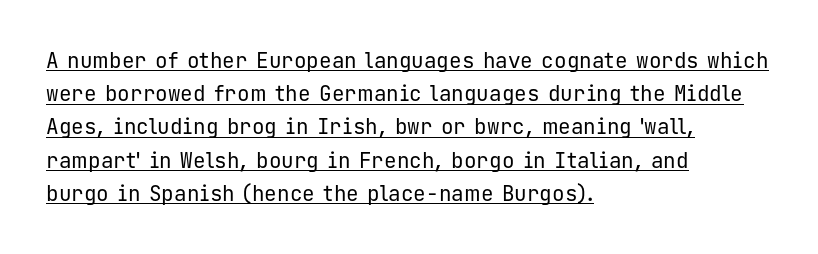
The image shows 21 px text type, upright; set left-aligned, normal line spacing (1.58x), normal letter spacing, underlined.
